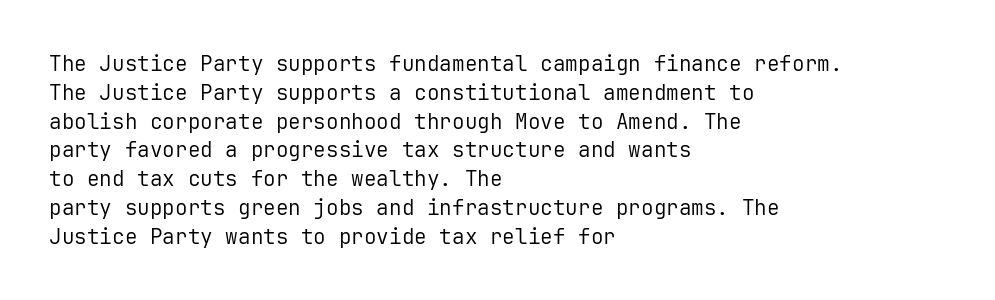
{"italic": "no", "bold": "no", "underline": "no", "align": "left", "line_spacing": "normal", "line_spacing_ratio": 1.37, "letter_spacing": "normal", "letter_spacing_em": 0.0, "glyph_px": 21}
